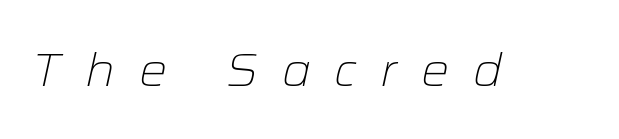
Loose tracking; the words dissolve into strings of separated letters. Any mark beneath the type? The region is blank. Here the designer chose a conventional face with non-uniform glyph widths. Vertical stems look standard width or narrower in stroke. The specimen reads as italic at a glance.
